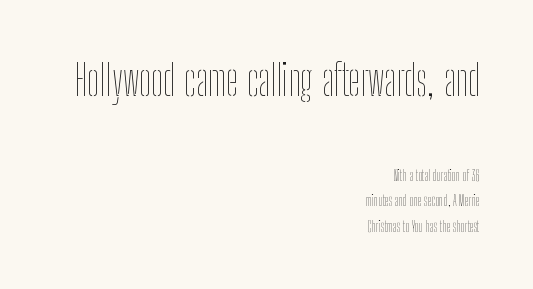
Q: Is the text bold? A: No.
Q: Is the text italic (slanted)? A: No, it is upright.
Q: Is the text underlined? A: No.
Q: How is the paragraph aligned? A: Right-aligned.
Q: Is the spacing between letters normal or unusually wide? A: Normal.
Q: Which block of text is set in a larger size, the first (top) or the second (bottom)? A: The first (top) one.
Q: Width (condensed, normal, or wide)? A: Condensed.
Q: Stroke contrast? A: Low.
Q: x-height? A: Medium.
Q: Monospaced? A: No.
